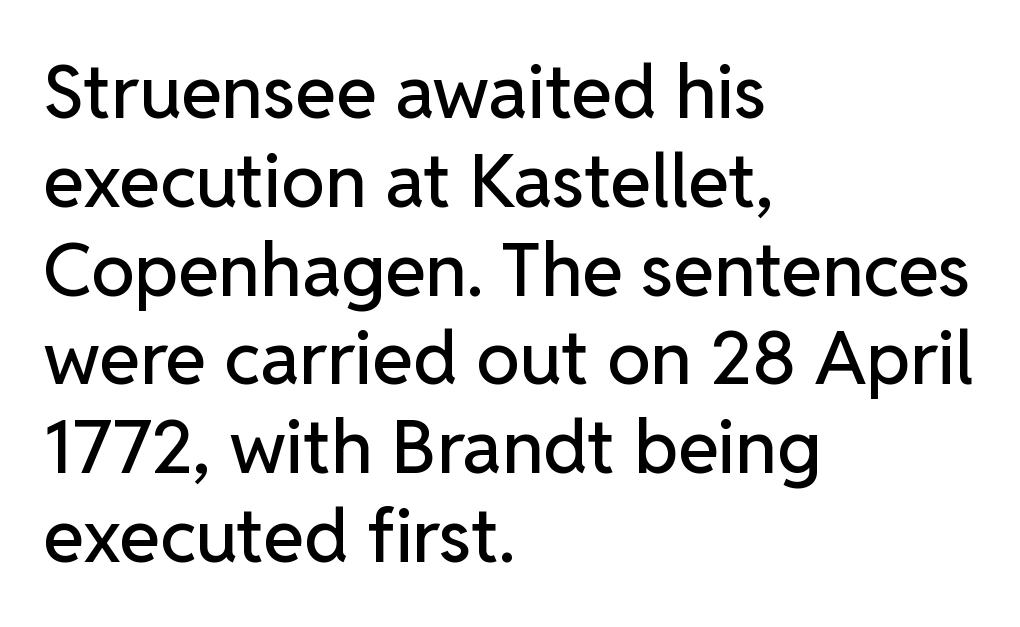
Which margin do the lines hug? The left one — the right edge is uneven. When letters stand straight like this, we call the style roman or upright. The passage shown is typed in a proportional face where columns would drift. Note: no serifs on the glyphs. What stands out about the letter spacing? Nothing — it is the standard amount. Honestly, there is no underline to notice here at all.
